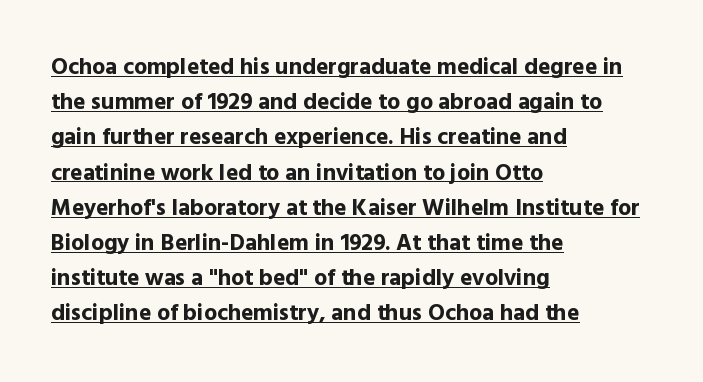
Each line of the rendering has a horizontal stroke beneath the glyphs. The leading is moderate, giving the passage an even texture. Short note: letters normally spaced. Italic? Not at all — the glyphs are vertical. A full-strength bold gives these letters their thick strokes. Which margin do the lines hug? The left one — the right edge is uneven.
